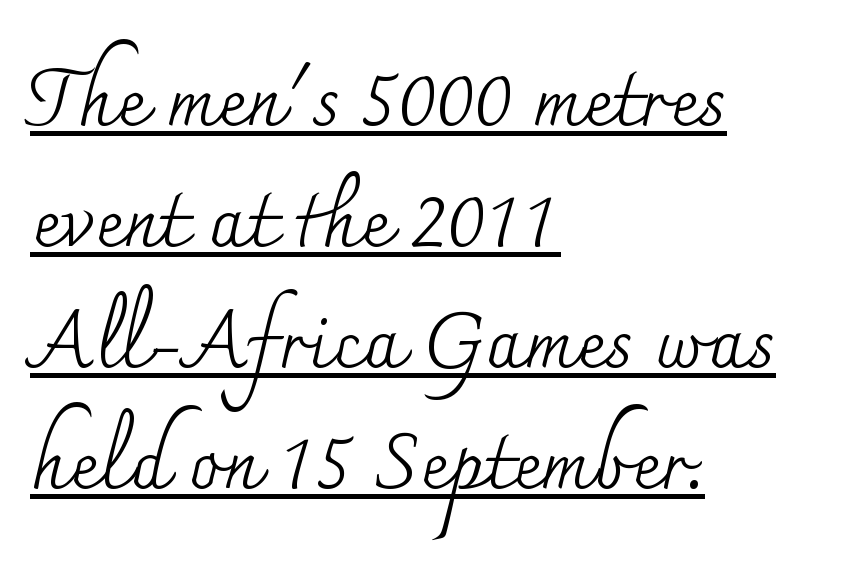
{"serif": "yes", "bold": "no", "weight": "regular", "width": "normal", "stroke_contrast": "medium", "x_height": "small", "monospaced": "no", "underline": "yes", "align": "left", "line_spacing": "normal", "line_spacing_ratio": 1.53, "letter_spacing": "normal", "letter_spacing_em": 0.0, "glyph_px": 79}
